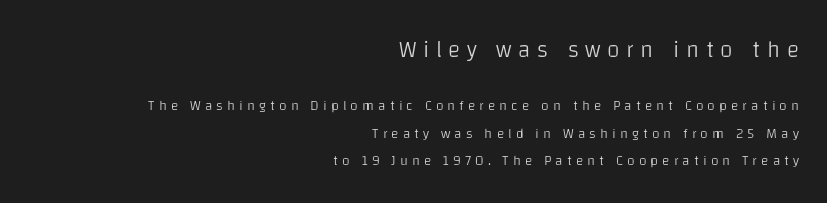
The image shows 23 px text type, upright; set right-aligned, loose line spacing (1.98x), unusually wide letter spacing (+0.29 em), not underlined; the first (top) block is 1.64x larger.
